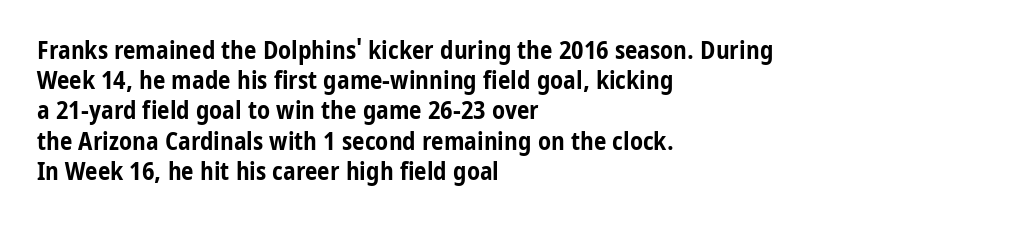
The passage shown is emphatically bold. The space directly below the letters is spotless. Tracking here is standard; glyphs follow each other at the usual distance. Where is the straight margin? On the left.
